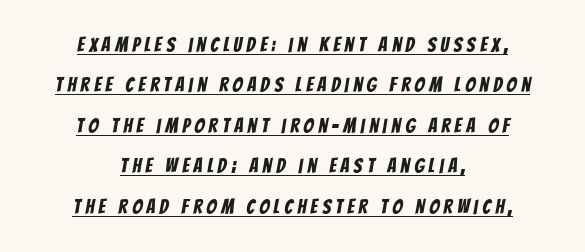
Each word looks stretched out because of the extra space between its letters. The paragraph shown floats in the horizontal middle. Honestly, the rows look like they've been pulled way apart. Notice how a bar underscores the lettering throughout.
